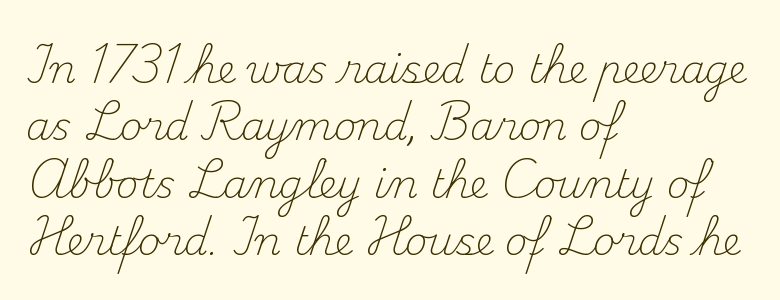
This sample has the flowing, uneven cadence of proportional lettering. Descender tails drop into unmarked territory. The rag falls on the right side of this text block. On a weight scale, this lands at 450 or below. No extra tracking has been applied to these lines.
